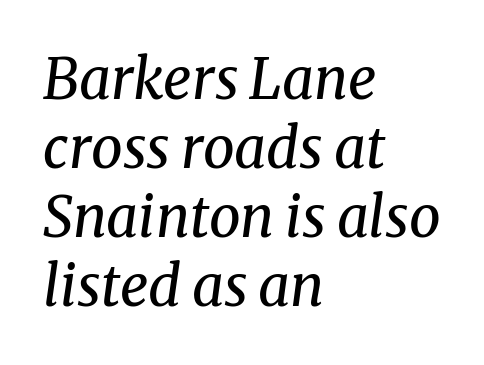
The text block is weighted toward the left margin, trailing off unevenly rightward. This is oblique type, the kind used for emphasis or titles. Font category for this specimen: serif. A light-to-regular cut is what we see here. Descenders are the only things crossing below the line. Do the characters align in a grid? No, the font is proportional.
